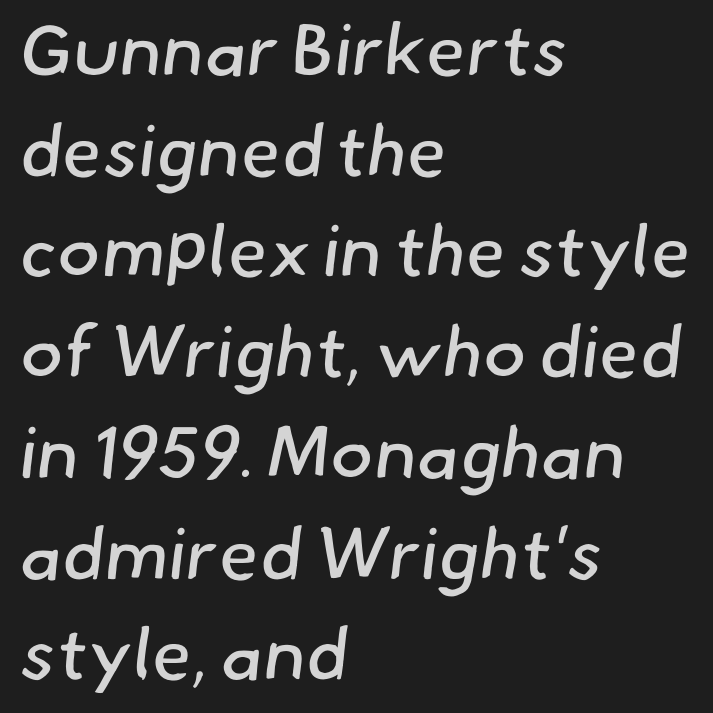
The image shows 73 px regular-weight sans-serif type; set left-aligned, normal line spacing (1.38x), normal letter spacing, not underlined; low stroke contrast and a small x-height.
